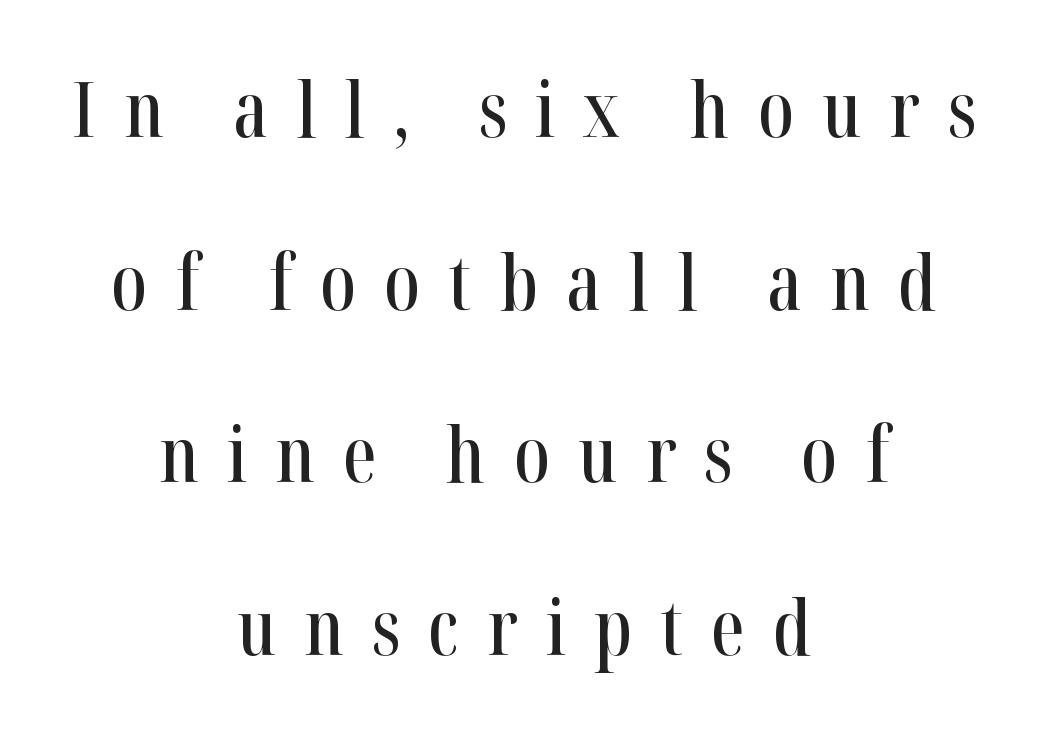
The image shows 76 px condensed serif type, upright; set centered, loose line spacing (2.27x), unusually wide letter spacing (+0.37 em), not underlined; high stroke contrast and a medium x-height.
